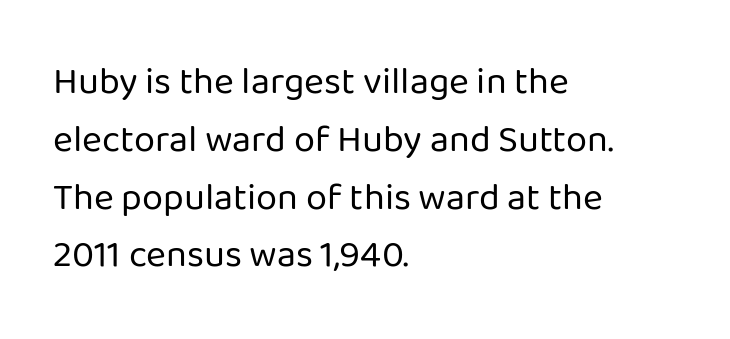
Q: Is the text bold? A: No.
Q: Is the text italic (slanted)? A: No, it is upright.
Q: Is the typeface a serif or a sans-serif typeface? A: Sans-serif.
Q: Is the text underlined? A: No.
Q: How is the paragraph aligned? A: Left-aligned.
Q: Is the spacing between letters normal or unusually wide? A: Normal.
Q: Is the spacing between lines tight, normal or loose? A: Normal.
Q: Width (condensed, normal, or wide)? A: Normal.
Q: Stroke contrast? A: Low.
Q: x-height? A: Medium.
Q: Monospaced? A: No.
